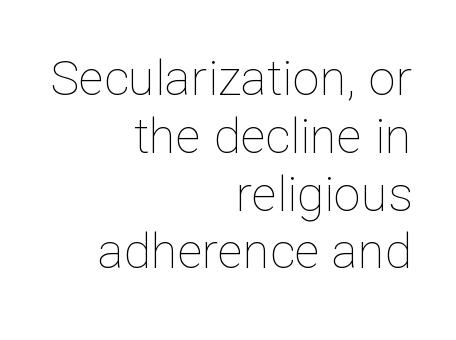
Bare-footed words on every line. Compared with typical body copy, the letter spacing here is the same. A typesetter would call this proportional, since set widths differ per character. Nothing heavy about these letters — not bold at all. Posture: straight, roman, zero tilt.
